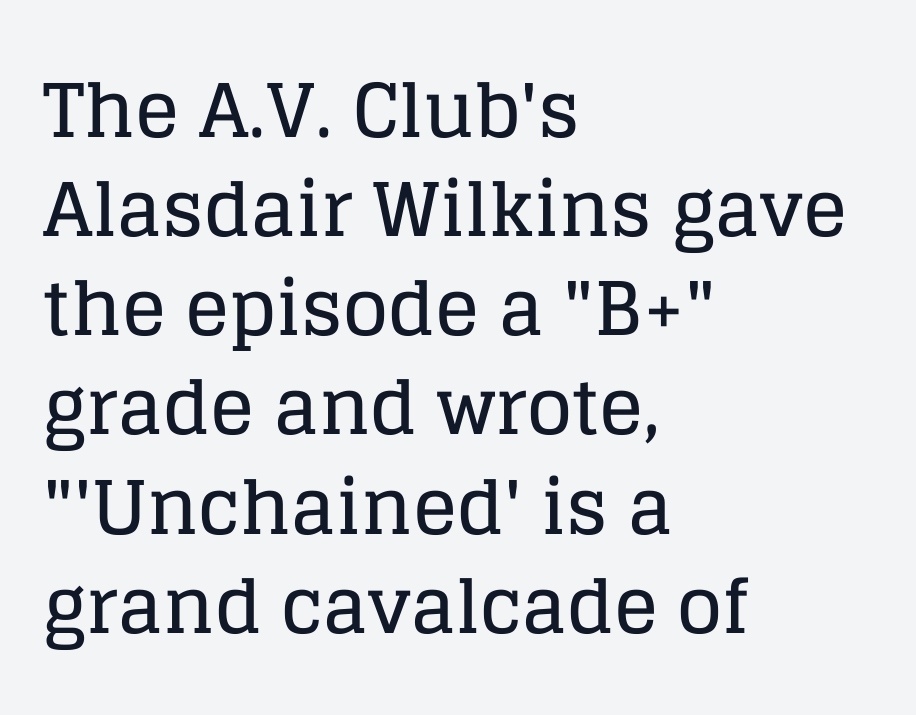
Note the varied advance widths — an 'i' is clearly narrower than an 'm'. Horizontally, the lines are justified to the leading edge only. Serifs: yes, visible at the terminals of the letterforms. Reading down the column, the eye jumps a familiar distance to each next line.
